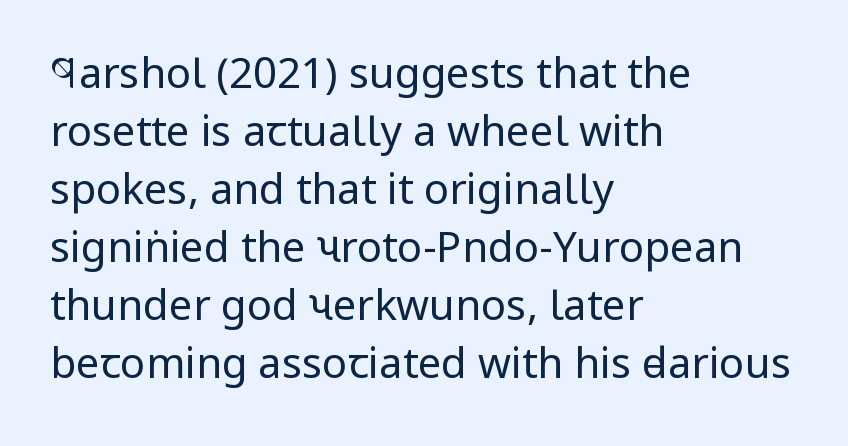
Q: Is the text bold? A: No.
Q: Is the text italic (slanted)? A: No, it is upright.
Q: Is the typeface a serif or a sans-serif typeface? A: Sans-serif.
Q: Is the text underlined? A: No.
Q: How is the paragraph aligned? A: Left-aligned.
Q: Is the spacing between letters normal or unusually wide? A: Normal.
Q: Is the spacing between lines tight, normal or loose? A: Normal.
Q: Width (condensed, normal, or wide)? A: Condensed.
Q: Stroke contrast? A: Low.
Q: x-height? A: Large.
Q: Monospaced? A: No.
